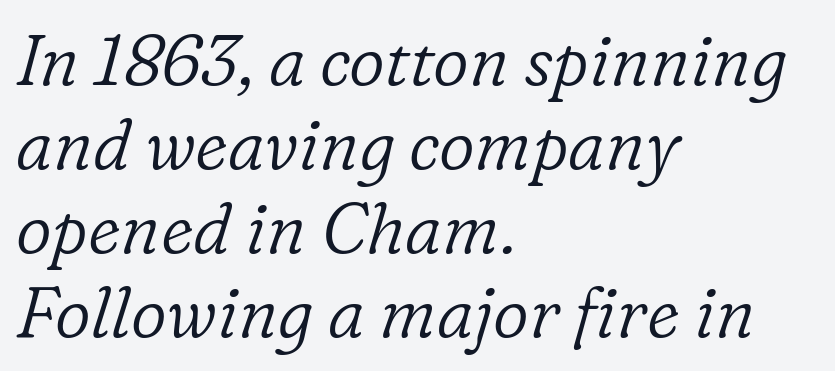
{"serif": "yes", "italic": "yes", "lean": "right", "slant_degrees": 16, "bold": "no", "weight": "light", "width": "normal", "stroke_contrast": "low", "x_height": "medium", "monospaced": "no", "underline": "no", "align": "left", "line_spacing_ratio": 1.2, "letter_spacing": "normal", "letter_spacing_em": 0.0, "glyph_px": 70}
